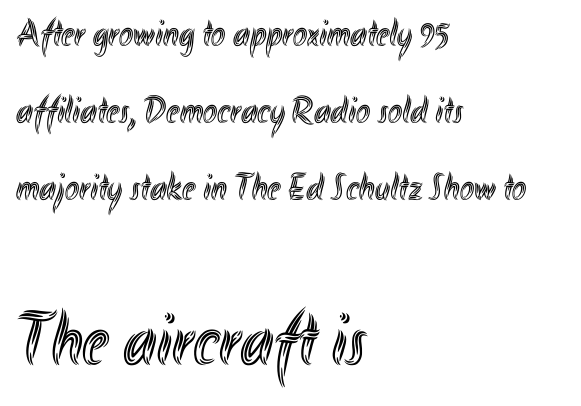
Glyph-to-glyph distance matches everyday printed text. Clear beneath every line of the passage. These two chunks differ in scale, with the bottom chunk taking the larger measure.
